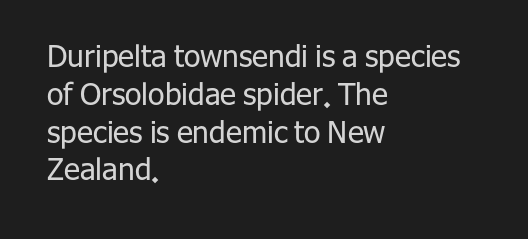
Letters have the restrained weight of plain body copy at most. Characters follow at the spacing the type designer built in. Honestly, there is no underline to notice here at all. The typesetter chose a ragged-right arrangement here. Character widths vary here, with narrow letters taking less room than wide ones. Normally led — the rows are evenly, conventionally spaced.
